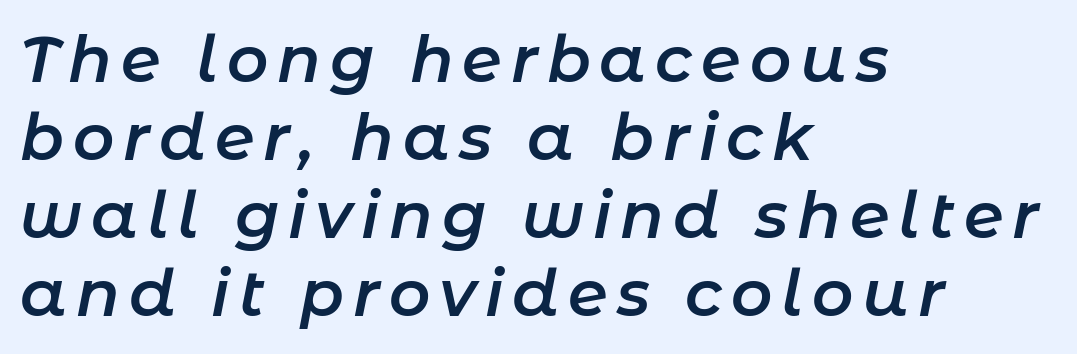
Q: Is the text bold? A: Semi-bold.
Q: Is the text italic (slanted)? A: Yes, it leans right by about 11 degrees.
Q: Is the text underlined? A: No.
Q: How is the paragraph aligned? A: Left-aligned.
Q: Width (condensed, normal, or wide)? A: Normal.
Q: Stroke contrast? A: Low.
Q: x-height? A: Medium.
Q: Monospaced? A: No.
